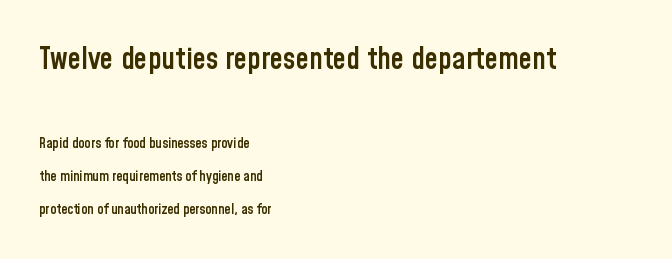
{"serif": "no", "italic": "no", "bold": "semi", "weight": "semibold", "width": "condensed", "stroke_contrast": "low", "x_height": "medium", "monospaced": "no", "underline": "no", "align": "left", "line_spacing": "loose", "line_spacing_ratio": 2.36, "letter_spacing": "normal", "letter_spacing_em": 0.0, "larger_block": "first", "size_ratio": 2.14, "glyph_px": 30}
